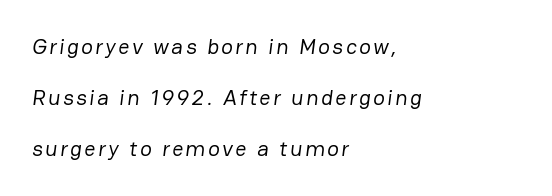
{"bold": "no", "underline": "no", "align": "left", "line_spacing": "loose", "line_spacing_ratio": 2.32, "glyph_px": 22}
